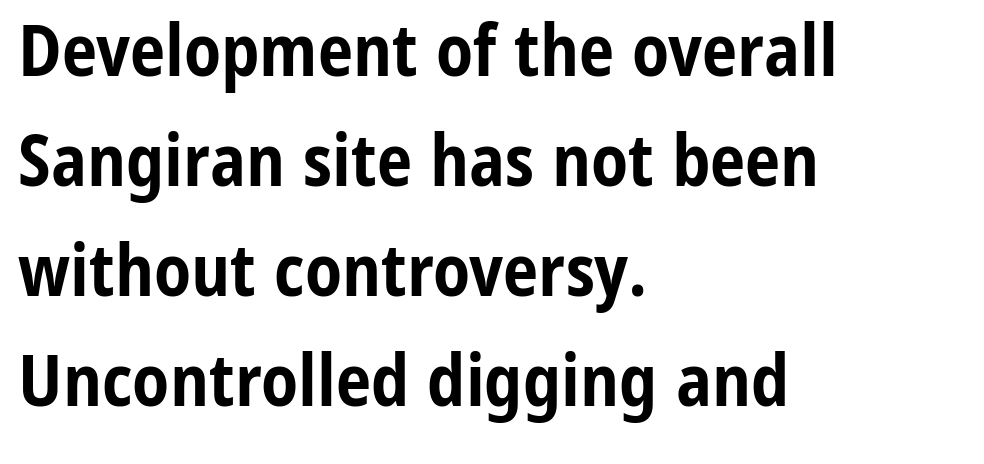
The image shows 71 px bold, condensed sans-serif type, upright; set left-aligned, normal line spacing (1.55x), normal letter spacing, not underlined; low stroke contrast and a medium x-height.
